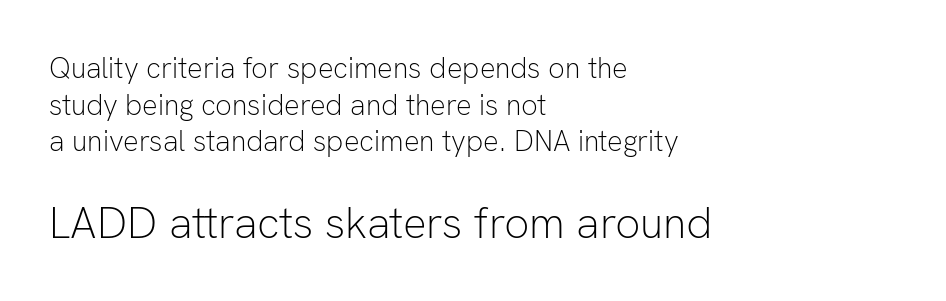
Q: Is the text bold? A: No.
Q: Is the text italic (slanted)? A: No, it is upright.
Q: Is the typeface a serif or a sans-serif typeface? A: Sans-serif.
Q: Is the text underlined? A: No.
Q: How is the paragraph aligned? A: Left-aligned.
Q: Is the spacing between letters normal or unusually wide? A: Normal.
Q: Is the spacing between lines tight, normal or loose? A: Normal.
Q: Which block of text is set in a larger size, the first (top) or the second (bottom)? A: The second (bottom) one.
Q: Width (condensed, normal, or wide)? A: Normal.
Q: Stroke contrast? A: Low.
Q: x-height? A: Medium.
Q: Monospaced? A: No.
